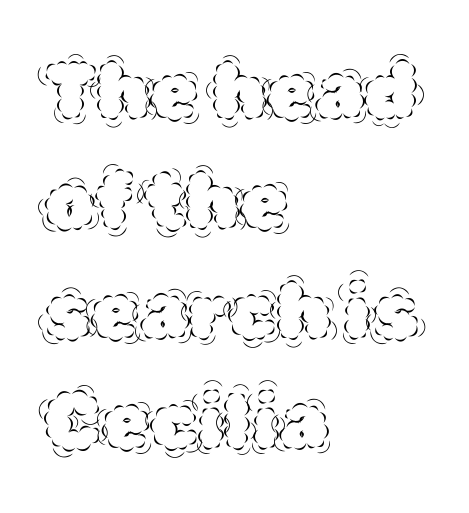
Beneath every word, the page is bare. The face used here is rendered with its standard letterfit. The typesetter chose a ragged-right arrangement here. The rendering uses natural spacing where letterforms have individual widths. What's the leading like? Ordinary, nothing unusual.
